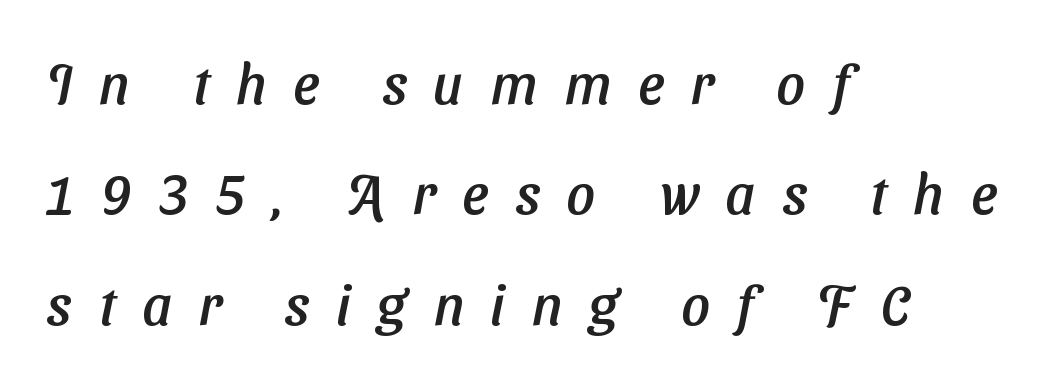
The image shows 56 px sans-serif type; set left-aligned, loose line spacing (1.97x), unusually wide letter spacing (+0.48 em), not underlined; low stroke contrast and a medium x-height.
